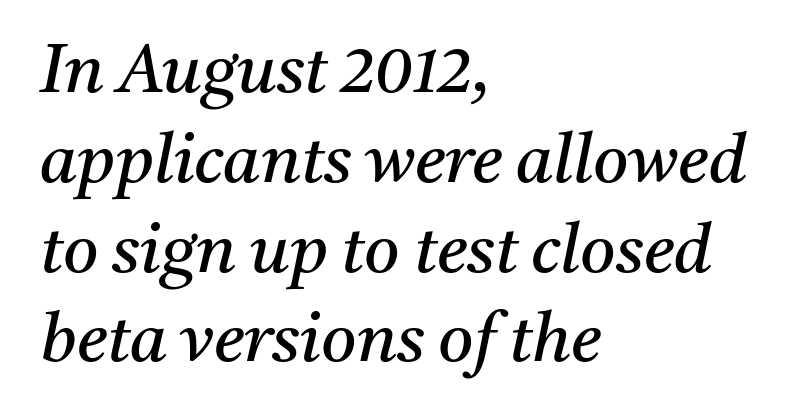
Which margin do the lines hug? The left one — the right edge is uneven. This sample keeps an unexceptional amount of space between lines. Standard letterfit; no display-style spreading of the glyphs. Only glyphs here, with clear space below each row. Each letter keeps its own natural width here, so spacing adapts to shape. Serifs: yes, visible at the terminals of the letterforms.
